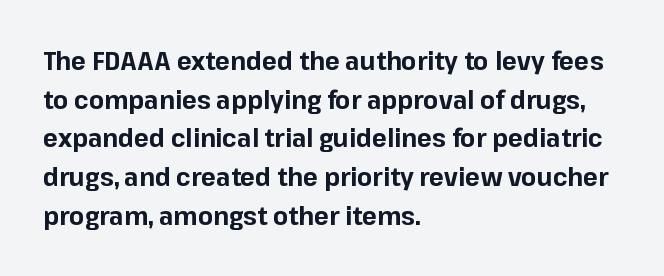
Q: Is the text bold? A: Yes.
Q: Is the text italic (slanted)? A: No, it is upright.
Q: Is the text underlined? A: No.
Q: How is the paragraph aligned? A: Left-aligned.
Q: Is the spacing between letters normal or unusually wide? A: Normal.
Q: Is the spacing between lines tight, normal or loose? A: Normal.
